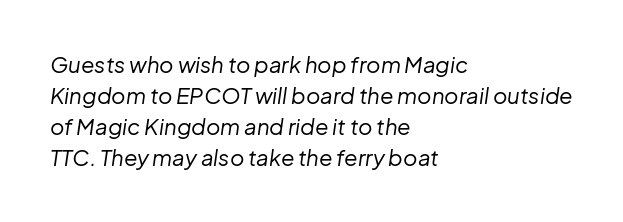
{"italic": "yes", "lean": "right", "slant_degrees": 8, "bold": "no", "underline": "no", "align": "left", "line_spacing": "normal", "line_spacing_ratio": 1.41, "letter_spacing": "normal", "letter_spacing_em": 0.0, "glyph_px": 22}
